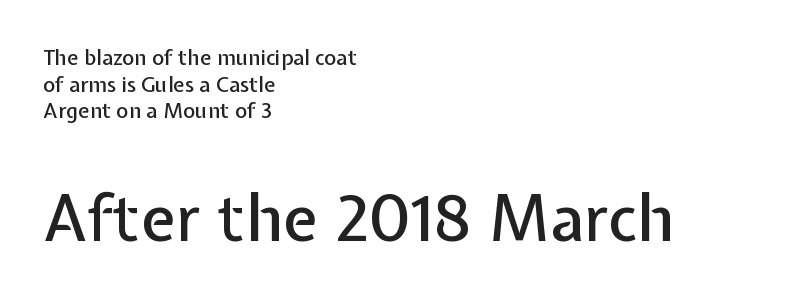
The image shows 64 px sans-serif type, upright; set left-aligned, normal line spacing (1.27x), normal letter spacing, not underlined; the second (bottom) block is 3.05x larger; low stroke contrast and a medium x-height.
